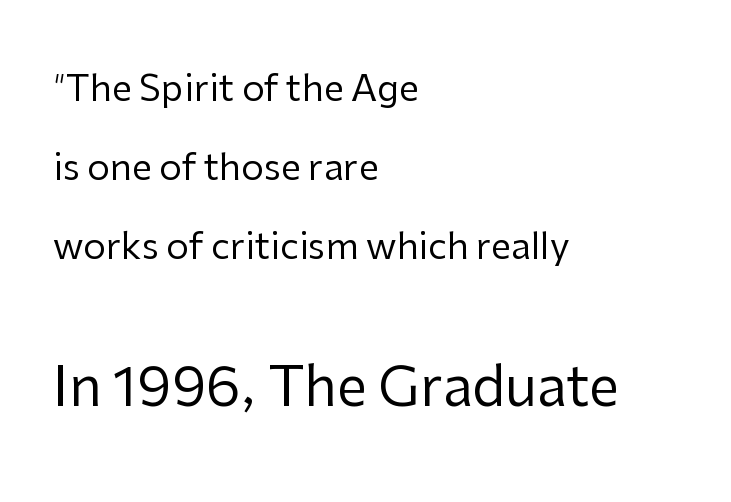
{"serif": "no", "italic": "no", "bold": "no", "weight": "regular", "width": "normal", "stroke_contrast": "low", "x_height": "medium", "monospaced": "no", "underline": "no", "align": "left", "line_spacing": "loose", "line_spacing_ratio": 2.2, "letter_spacing": "normal", "letter_spacing_em": 0.0, "larger_block": "second", "size_ratio": 1.5, "glyph_px": 54}
